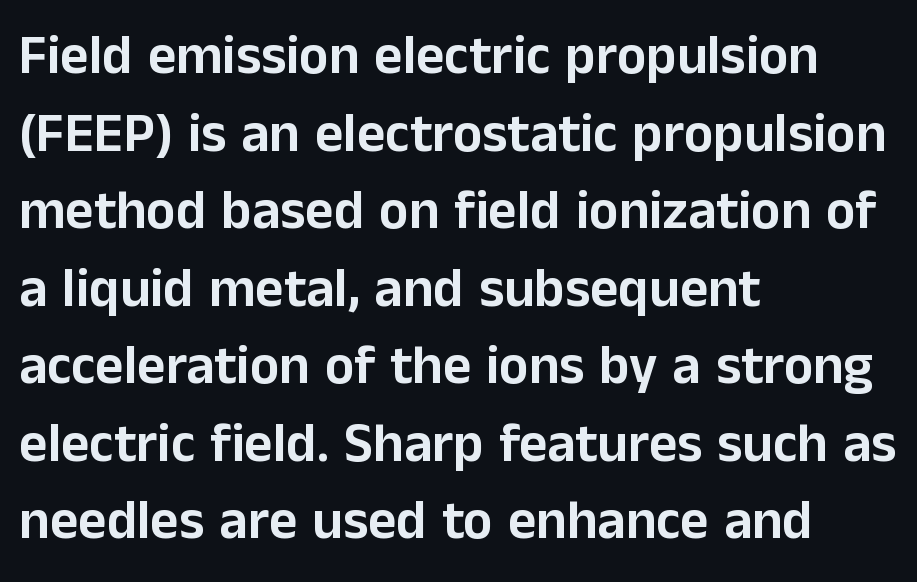
{"serif": "no", "italic": "no", "width": "normal", "stroke_contrast": "low", "x_height": "medium", "monospaced": "no", "underline": "no", "align": "left", "line_spacing": "normal", "line_spacing_ratio": 1.41, "letter_spacing": "normal", "letter_spacing_em": 0.0, "glyph_px": 55}
